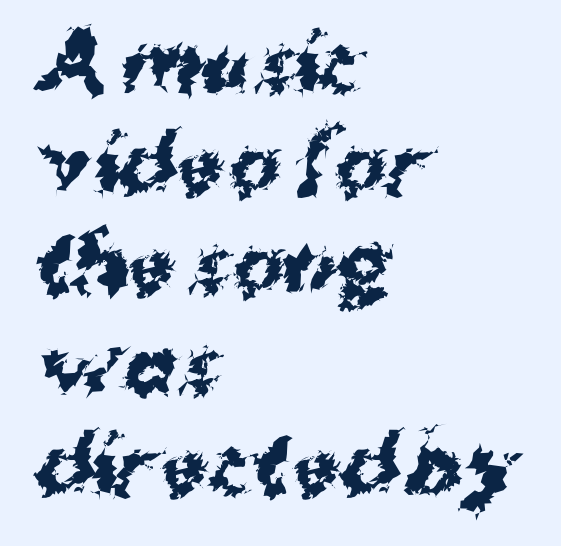
Q: Is the text bold? A: Yes.
Q: Is the typeface a serif or a sans-serif typeface? A: Sans-serif.
Q: Is the text underlined? A: No.
Q: How is the paragraph aligned? A: Left-aligned.
Q: Is the spacing between letters normal or unusually wide? A: Normal.
Q: Is the spacing between lines tight, normal or loose? A: Normal.
Q: Width (condensed, normal, or wide)? A: Normal.
Q: Stroke contrast? A: Medium.
Q: x-height? A: Medium.
Q: Monospaced? A: No.
